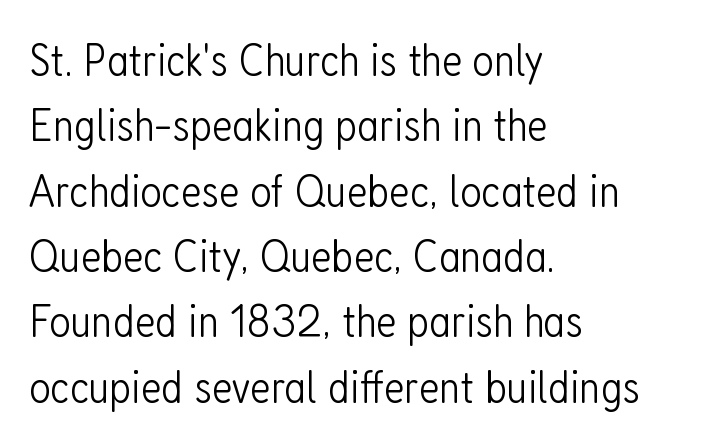
The image shows 47 px light, condensed sans-serif type, upright; set left-aligned, normal line spacing (1.39x), normal letter spacing, not underlined; low stroke contrast and a medium x-height.
